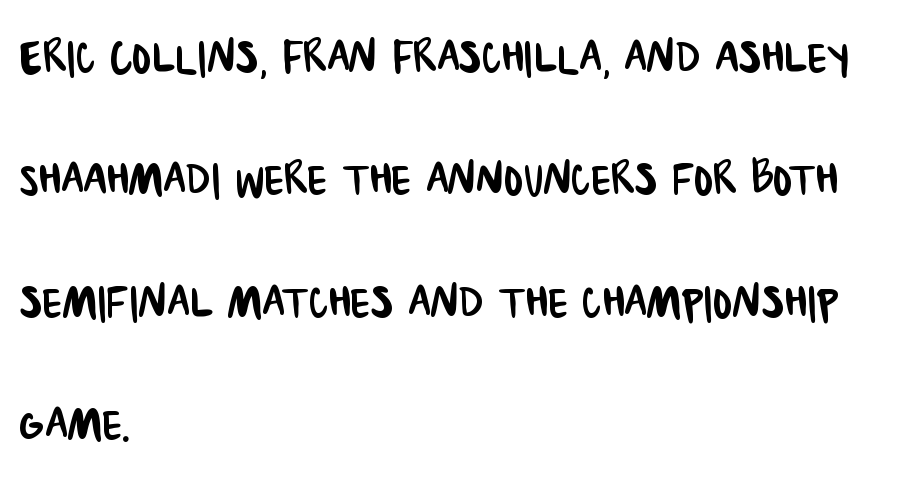
The image shows 58 px condensed sans-serif type; set left-aligned, loose line spacing (2.11x), normal letter spacing, not underlined; low stroke contrast and a large x-height.
